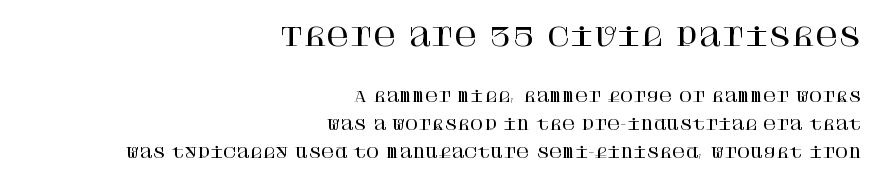
The image shows 25 px text type, upright; set right-aligned, loose line spacing (1.98x), normal letter spacing, not underlined; the first (top) block is 1.79x larger.
